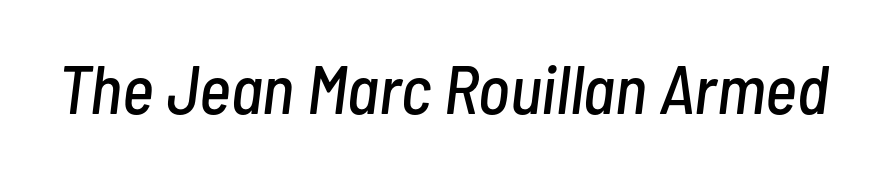
{"italic": "yes", "lean": "right", "slant_degrees": 7, "width": "condensed", "stroke_contrast": "low", "x_height": "medium", "monospaced": "no", "underline": "no", "letter_spacing": "normal", "letter_spacing_em": 0.0, "glyph_px": 68}
